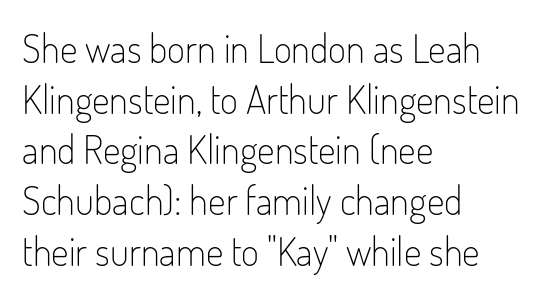
The lines in this sample share a left origin and differ only in where they stop. The characters are drawn with everyday or finer stroke widths. Unlike italic type, these characters show no tilt at all. The specimen omits any rule beneath the text block's lines. Vertically, the passage feels balanced, rows spaced as you'd expect. What kind of face is this? One without serifs — a sans.
